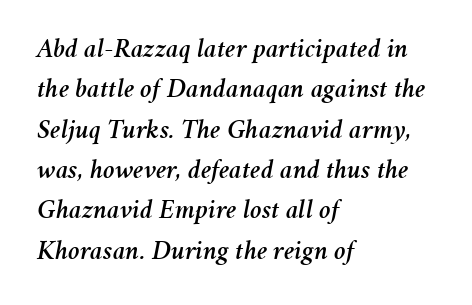
The image shows 28 px text type, italic (leaning right); set left-aligned, normal line spacing (1.44x), normal letter spacing, not underlined; medium stroke contrast and a medium x-height.
